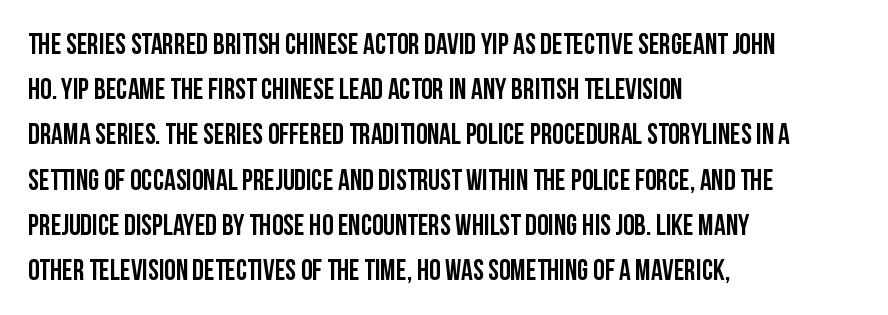
The image shows 29 px condensed sans-serif type, upright; set left-aligned, normal line spacing (1.56x), normal letter spacing, not underlined; low stroke contrast and a large x-height.
